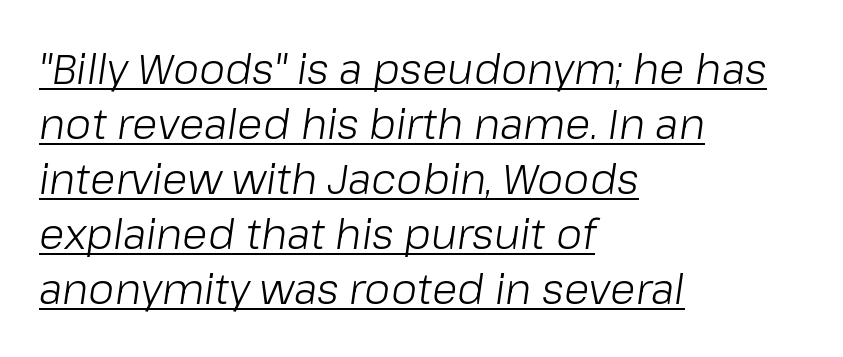
Q: Is the text bold? A: No.
Q: Is the text italic (slanted)? A: Yes, it leans right by about 8 degrees.
Q: Is the text underlined? A: Yes.
Q: How is the paragraph aligned? A: Left-aligned.
Q: Is the spacing between letters normal or unusually wide? A: Normal.
Q: Is the spacing between lines tight, normal or loose? A: Normal.
Q: Width (condensed, normal, or wide)? A: Normal.
Q: Stroke contrast? A: Low.
Q: x-height? A: Medium.
Q: Monospaced? A: No.
